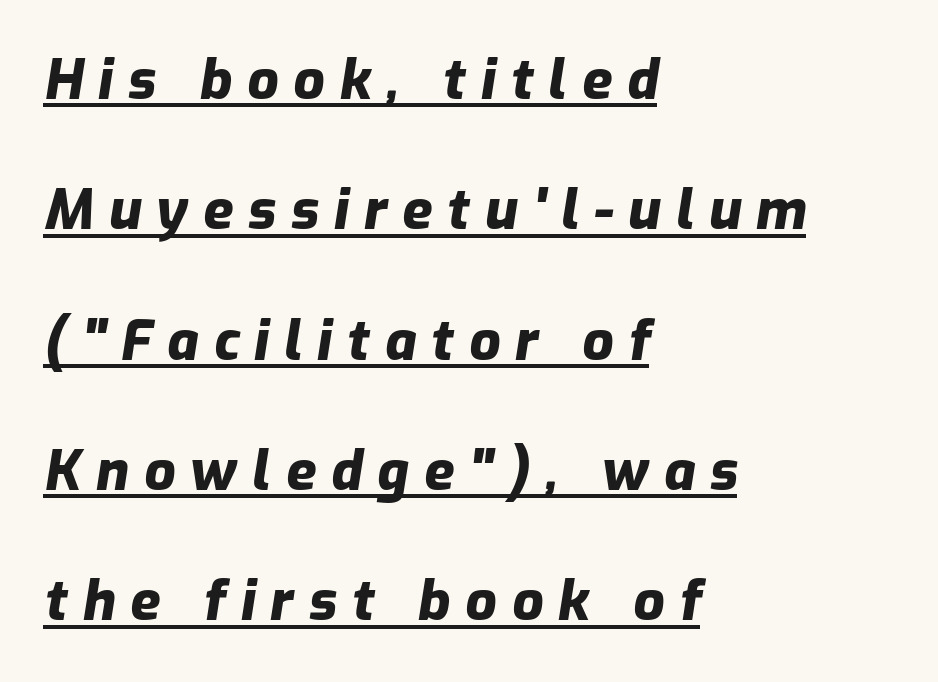
Q: Is the text bold? A: Yes.
Q: Is the text italic (slanted)? A: Yes, it leans right by about 9 degrees.
Q: Is the text underlined? A: Yes.
Q: How is the paragraph aligned? A: Left-aligned.
Q: Is the spacing between letters normal or unusually wide? A: Unusually wide.
Q: Is the spacing between lines tight, normal or loose? A: Loose.
Q: Width (condensed, normal, or wide)? A: Normal.
Q: Stroke contrast? A: Low.
Q: x-height? A: Medium.
Q: Monospaced? A: No.
